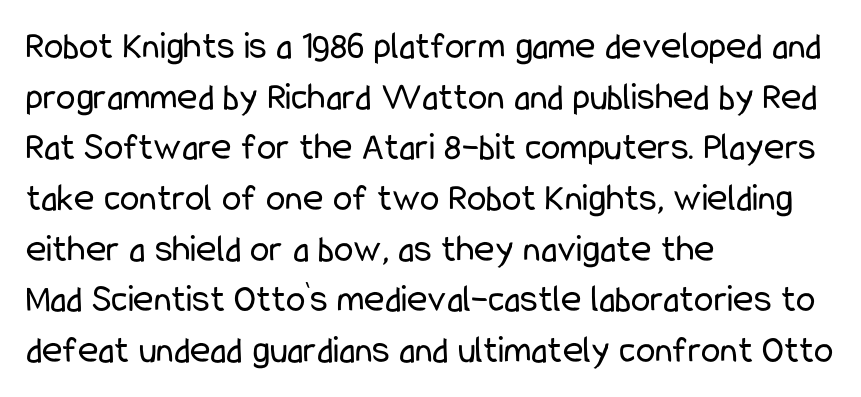
Q: Is the text bold? A: No.
Q: Is the text italic (slanted)? A: No, it is upright.
Q: Is the typeface a serif or a sans-serif typeface? A: Sans-serif.
Q: Is the text underlined? A: No.
Q: How is the paragraph aligned? A: Left-aligned.
Q: Is the spacing between letters normal or unusually wide? A: Normal.
Q: Is the spacing between lines tight, normal or loose? A: Normal.
Q: Width (condensed, normal, or wide)? A: Condensed.
Q: Stroke contrast? A: Low.
Q: x-height? A: Medium.
Q: Monospaced? A: No.
